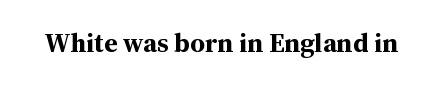
Q: Is the text bold? A: Yes.
Q: Is the text italic (slanted)? A: No, it is upright.
Q: Is the text underlined? A: No.
Q: Is the spacing between letters normal or unusually wide? A: Normal.
